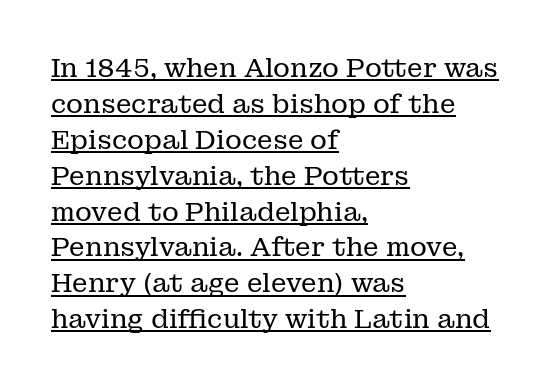
{"italic": "no", "bold": "no", "underline": "yes", "align": "left", "line_spacing": "normal", "line_spacing_ratio": 1.38, "letter_spacing": "normal", "letter_spacing_em": 0.0, "glyph_px": 26}
